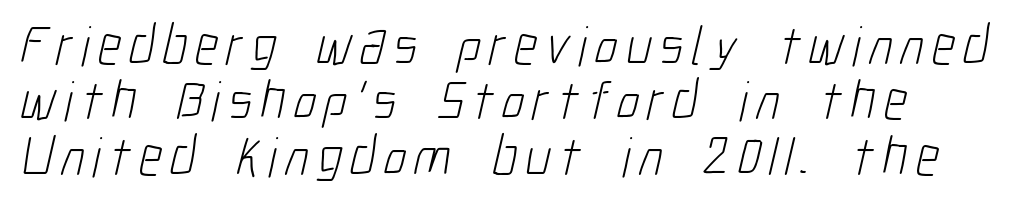
Q: Is the text bold? A: No.
Q: Is the typeface a serif or a sans-serif typeface? A: Sans-serif.
Q: Is the text underlined? A: No.
Q: Is the spacing between lines tight, normal or loose? A: Tight.
Q: Width (condensed, normal, or wide)? A: Condensed.
Q: Stroke contrast? A: Low.
Q: x-height? A: Medium.
Q: Monospaced? A: No.
